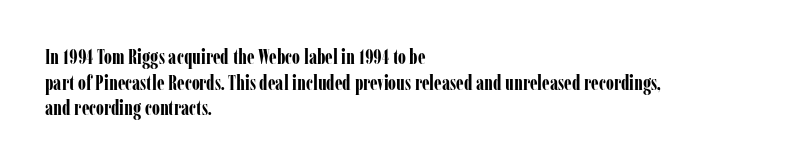
The letters stand straight up with perfectly vertical stems. The space directly below the letters is spotless. Letter spacing: default. Bold? Absolutely — the strokes are thick and heavy. The leading is moderate, giving the passage an even texture. The lines in this sample share a left origin and differ only in where they stop.
